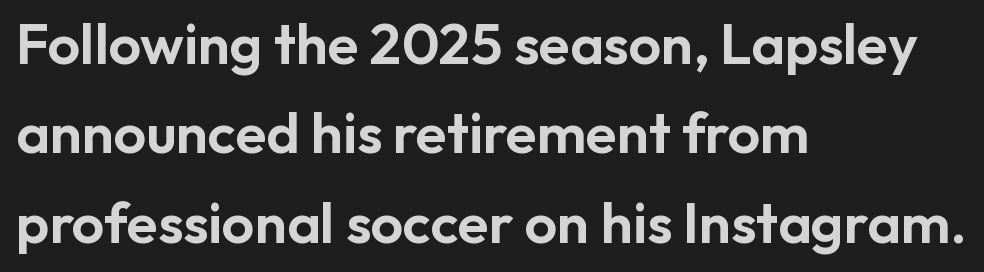
The image shows 57 px sans-serif type, upright; set left-aligned, normal line spacing (1.57x), normal letter spacing, not underlined; low stroke contrast and a medium x-height.
